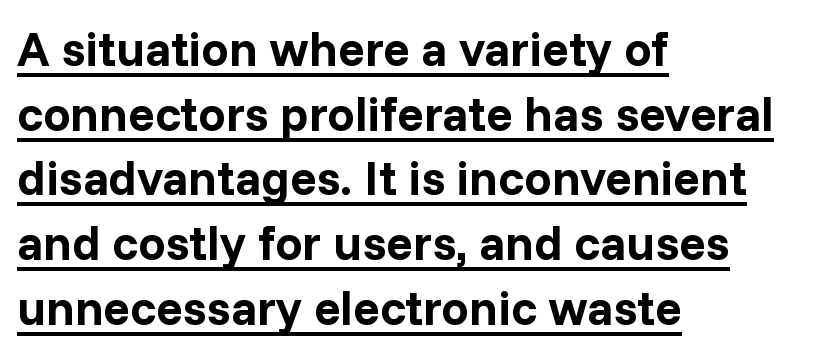
{"serif": "no", "italic": "no", "bold": "yes", "weight": "bold", "width": "normal", "stroke_contrast": "low", "x_height": "medium", "monospaced": "no", "underline": "yes", "align": "left", "line_spacing": "normal", "line_spacing_ratio": 1.32, "letter_spacing": "normal", "letter_spacing_em": 0.0, "glyph_px": 49}
